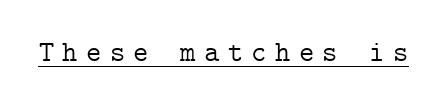
{"serif": "yes", "italic": "no", "bold": "no", "weight": "light", "width": "normal", "stroke_contrast": "low", "x_height": "medium", "underline": "yes", "letter_spacing": "wide", "letter_spacing_em": 0.29, "glyph_px": 29}
